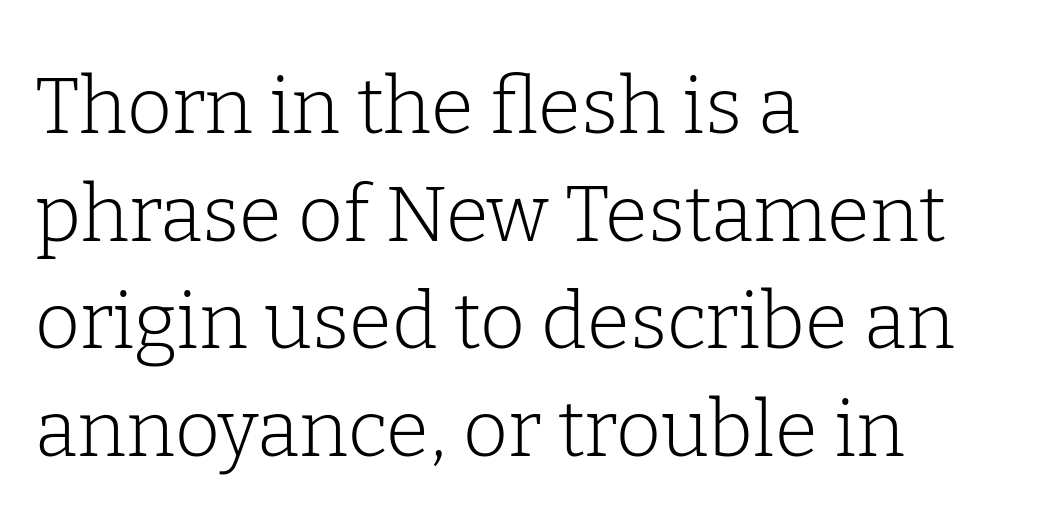
{"serif": "yes", "italic": "no", "bold": "no", "weight": "light", "width": "normal", "stroke_contrast": "low", "x_height": "medium", "monospaced": "no", "underline": "no", "align": "left", "line_spacing": "normal", "line_spacing_ratio": 1.38, "letter_spacing": "normal", "letter_spacing_em": 0.0, "glyph_px": 78}
